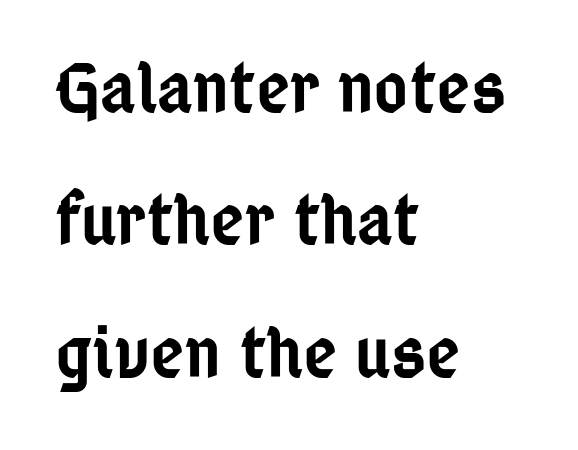
The image shows 74 px semibold, condensed sans-serif type, upright; set left-aligned, line spacing 1.79x, normal letter spacing, not underlined; low stroke contrast and a medium x-height.
